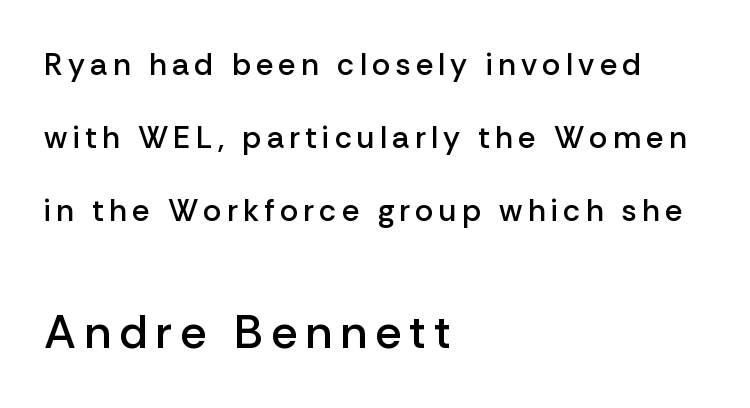
The image shows 47 px semibold sans-serif type, upright; set left-aligned, loose line spacing (2.36x), not underlined; the second (bottom) block is 1.52x larger; low stroke contrast and a medium x-height.
